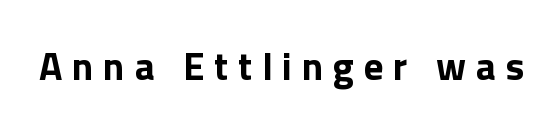
The image shows 39 px bold sans-serif type, upright; set unusually wide letter spacing (+0.25 em), not underlined; a medium x-height.
